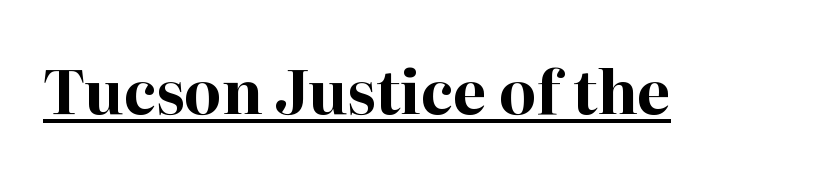
Compared with an ordinary text face, these strokes are far heavier — a full bold. The lettering is marked with a stroke running underneath it. The lettering stays uniformly vertical, giving the passage a roman look. Note the varied advance widths — an 'i' is clearly narrower than an 'm'. What stands out about the letter spacing? Nothing — it is the standard amount.
